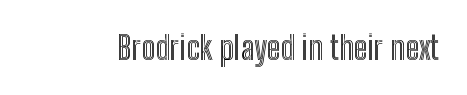
Q: Is the text italic (slanted)? A: No, it is upright.
Q: Is the text underlined? A: No.
Q: Is the spacing between letters normal or unusually wide? A: Normal.
Q: Width (condensed, normal, or wide)? A: Condensed.
Q: x-height? A: Medium.
Q: Monospaced? A: No.
